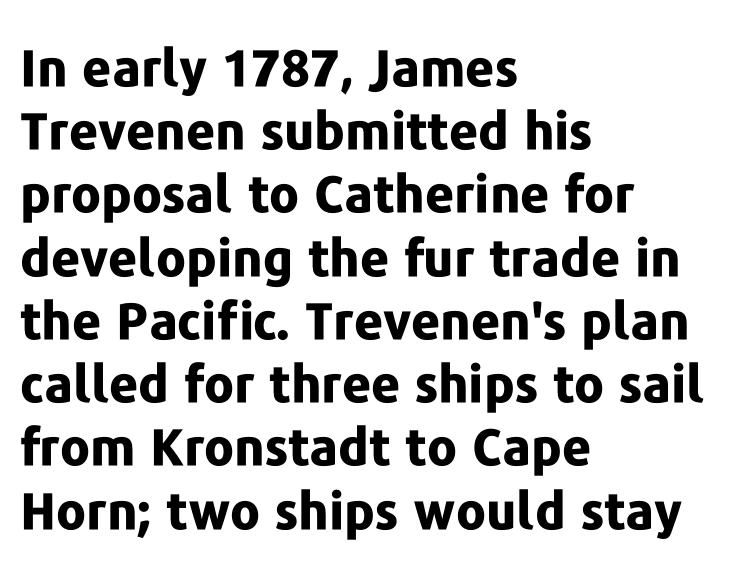
{"serif": "no", "italic": "no", "bold": "yes", "weight": "bold", "width": "normal", "stroke_contrast": "low", "x_height": "medium", "monospaced": "no", "underline": "no", "align": "left", "line_spacing_ratio": 1.24, "letter_spacing": "normal", "letter_spacing_em": 0.0, "glyph_px": 51}
